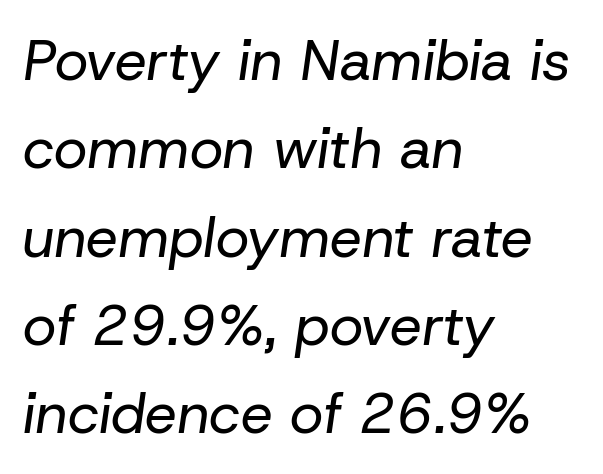
Stroke mass is kept to a normal reading level or below. Default kerning and tracking; the words read as compact shapes. Baseline-to-baseline distance is the conventional proportion of letter height. Typeset ragged right — the left edge is the straight one. Letters rest on an invisible, unmarked baseline. Character widths vary here, with narrow letters taking less room than wide ones.
